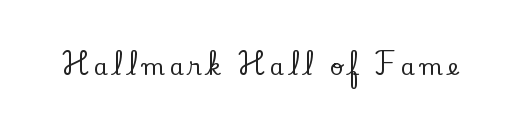
{"italic": "no", "underline": "no", "letter_spacing": "wide", "letter_spacing_em": 0.22, "glyph_px": 23}
